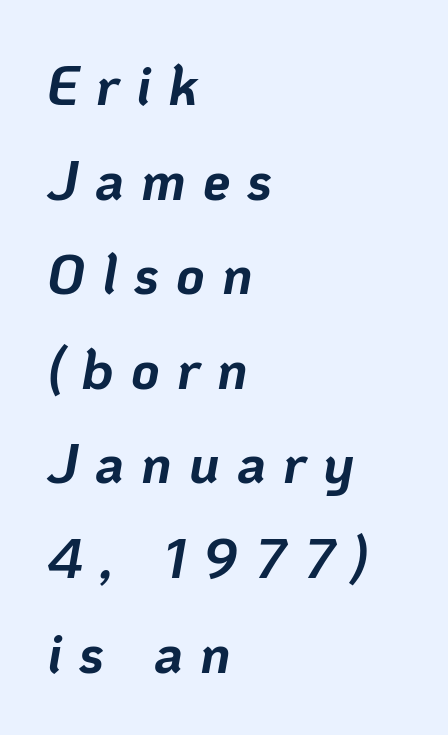
Q: Is the text bold? A: Yes.
Q: Is the text italic (slanted)? A: Yes, it leans right by about 10 degrees.
Q: Is the text underlined? A: No.
Q: How is the paragraph aligned? A: Left-aligned.
Q: Is the spacing between letters normal or unusually wide? A: Unusually wide.
Q: Width (condensed, normal, or wide)? A: Normal.
Q: Stroke contrast? A: Low.
Q: x-height? A: Medium.
Q: Monospaced? A: No.
